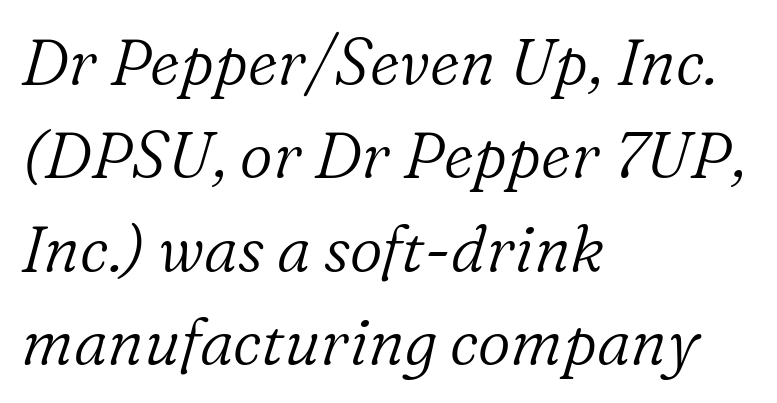
{"serif": "yes", "italic": "yes", "lean": "right", "slant_degrees": 16, "bold": "no", "weight": "light", "width": "normal", "stroke_contrast": "low", "x_height": "medium", "monospaced": "no", "underline": "no", "align": "left", "line_spacing": "normal", "line_spacing_ratio": 1.46, "letter_spacing": "normal", "letter_spacing_em": 0.0, "glyph_px": 64}
